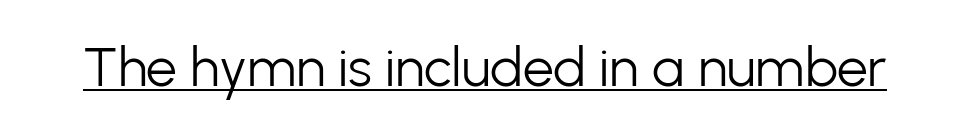
These lines are rendered in a variable-pitch font. Weight: regular or lighter. Caption: lettering with a line underneath. Does the lettering tilt? It doesn't — this is upright. You can tell from the bare stems that sans-serif type was used.
